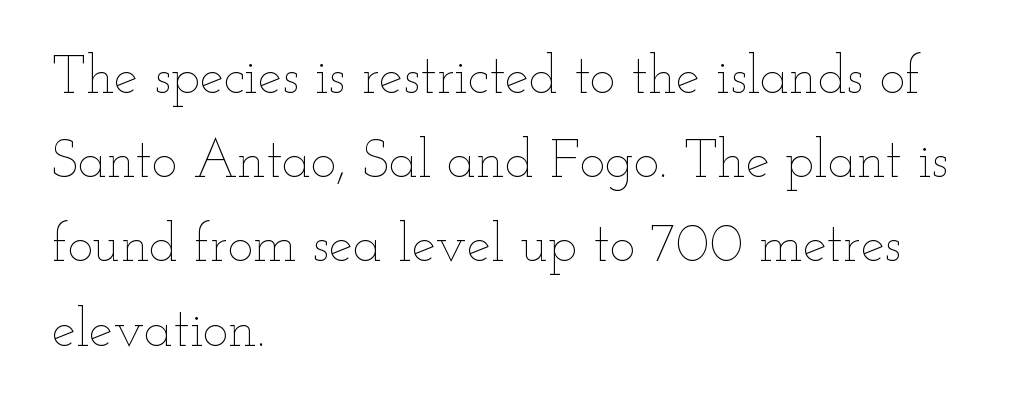
The image shows 54 px thin, wide type, upright; set left-aligned, normal line spacing (1.56x), normal letter spacing, not underlined; low stroke contrast and a small x-height.
